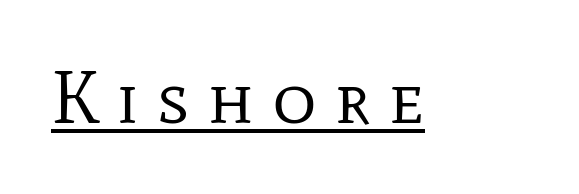
Here the designer chose a conventional face with non-uniform glyph widths. The font's upright variant was chosen for this text. Is this a sans? No — the strokes have serifs. The type is letterspaced generously, with wide tracking. The letters look calm and open, with moderate or lighter stems. Emphasis is given by a line drawn under the lettering.
